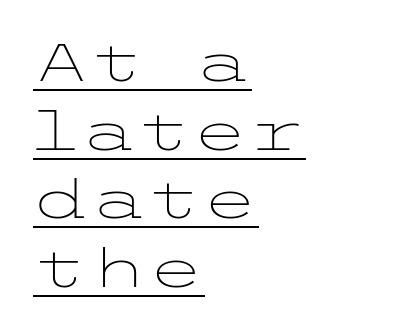
Q: Is the text bold? A: No.
Q: Is the text italic (slanted)? A: No, it is upright.
Q: Is the typeface a serif or a sans-serif typeface? A: Sans-serif.
Q: Is the text underlined? A: Yes.
Q: How is the paragraph aligned? A: Left-aligned.
Q: Is the spacing between letters normal or unusually wide? A: Normal.
Q: Is the spacing between lines tight, normal or loose? A: Normal.
Q: Width (condensed, normal, or wide)? A: Wide.
Q: Stroke contrast? A: Low.
Q: x-height? A: Medium.
